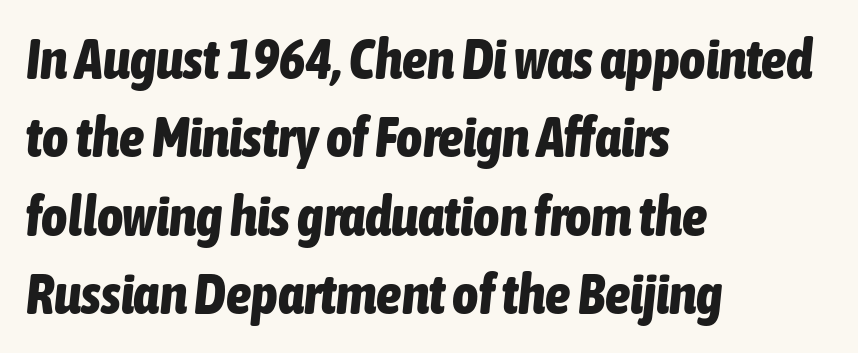
Q: Is the text bold? A: Yes.
Q: Is the text italic (slanted)? A: Yes, it leans right by about 6 degrees.
Q: Is the text underlined? A: No.
Q: How is the paragraph aligned? A: Left-aligned.
Q: Is the spacing between letters normal or unusually wide? A: Normal.
Q: Is the spacing between lines tight, normal or loose? A: Normal.
Q: Width (condensed, normal, or wide)? A: Condensed.
Q: Stroke contrast? A: Low.
Q: x-height? A: Medium.
Q: Monospaced? A: No.
